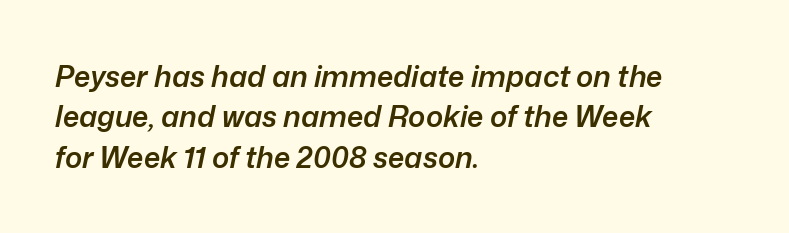
{"italic": "yes", "lean": "right", "slant_degrees": 12, "bold": "semi", "weight": "semibold", "width": "normal", "stroke_contrast": "low", "x_height": "medium", "monospaced": "no", "underline": "no", "align": "left", "line_spacing": "normal", "line_spacing_ratio": 1.39, "letter_spacing": "normal", "letter_spacing_em": 0.0, "glyph_px": 29}
